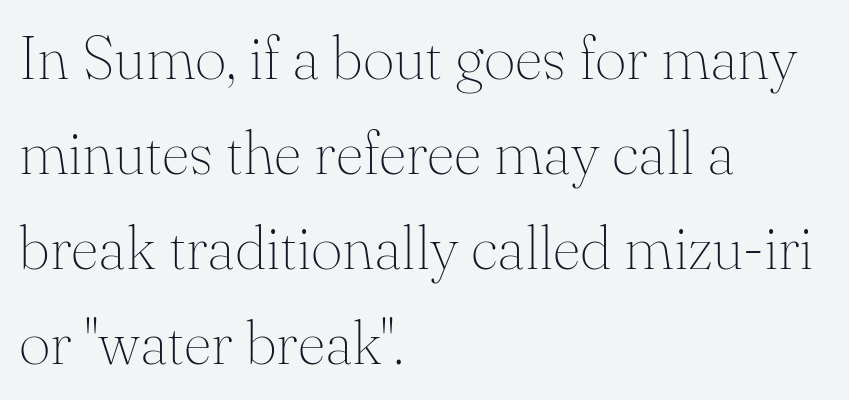
{"serif": "yes", "italic": "no", "bold": "no", "weight": "thin", "width": "normal", "stroke_contrast": "medium", "x_height": "small", "monospaced": "no", "underline": "no", "align": "left", "line_spacing": "normal", "line_spacing_ratio": 1.56, "letter_spacing": "normal", "letter_spacing_em": 0.0, "glyph_px": 61}
